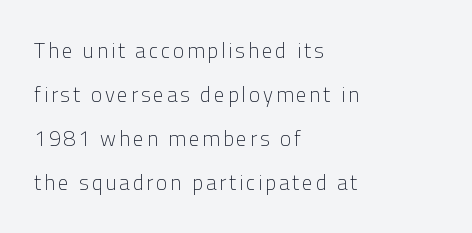
The image shows 21 px text type, upright; set left-aligned, loose line spacing (2.09x), not underlined.
